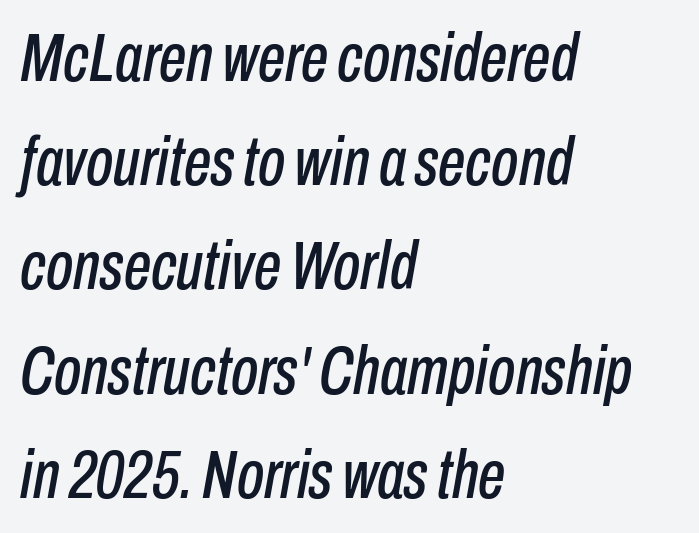
Q: Is the text italic (slanted)? A: Yes, it leans right by about 10 degrees.
Q: Is the text underlined? A: No.
Q: How is the paragraph aligned? A: Left-aligned.
Q: Is the spacing between letters normal or unusually wide? A: Normal.
Q: Is the spacing between lines tight, normal or loose? A: Normal.
Q: Width (condensed, normal, or wide)? A: Condensed.
Q: Stroke contrast? A: Low.
Q: x-height? A: Medium.
Q: Monospaced? A: No.
